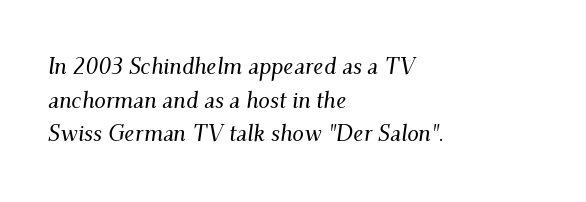
Tracking value appears to be zero — textbook default spacing. This is oblique type, the kind used for emphasis or titles. The words here are not underlined. Leading matches the norm, producing a regular column.
